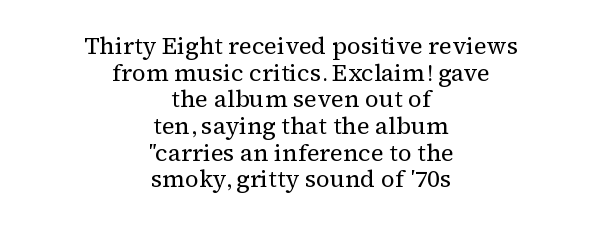
{"italic": "no", "bold": "no", "underline": "no", "align": "center", "line_spacing": "tight", "line_spacing_ratio": 1.11, "letter_spacing": "normal", "letter_spacing_em": 0.0, "glyph_px": 24}
